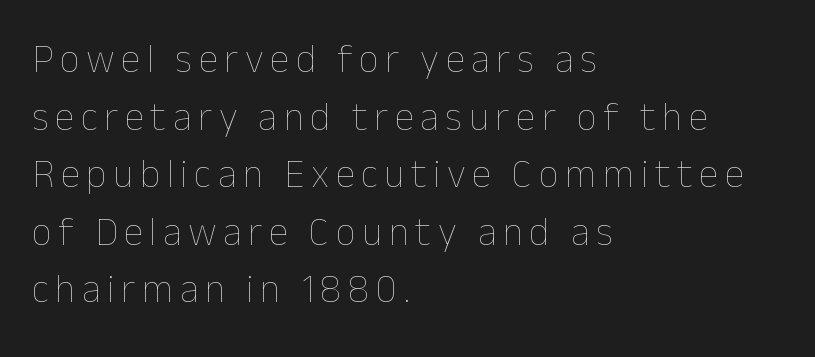
{"italic": "no", "bold": "no", "weight": "thin", "width": "normal", "stroke_contrast": "low", "x_height": "medium", "monospaced": "no", "underline": "no", "align": "left", "line_spacing": "normal", "line_spacing_ratio": 1.44, "glyph_px": 40}
